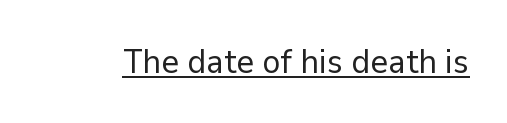
The image shows 34 px regular-weight sans-serif type, upright; set normal letter spacing, underlined; low stroke contrast and a medium x-height.
